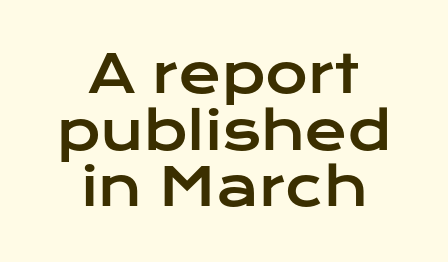
{"serif": "no", "italic": "no", "width": "wide", "stroke_contrast": "low", "x_height": "medium", "monospaced": "no", "underline": "no", "align": "center", "line_spacing": "tight", "line_spacing_ratio": 1.09, "letter_spacing": "normal", "letter_spacing_em": 0.0, "glyph_px": 52}
